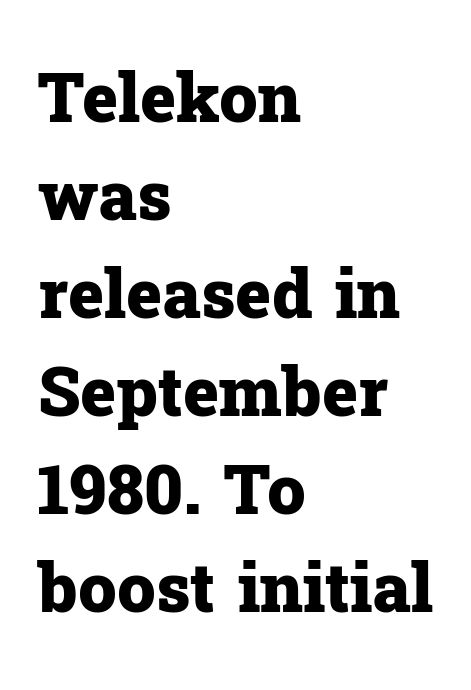
{"serif": "yes", "italic": "no", "bold": "yes", "weight": "heavy", "width": "normal", "stroke_contrast": "low", "x_height": "medium", "monospaced": "no", "underline": "no", "align": "left", "line_spacing": "normal", "line_spacing_ratio": 1.44, "letter_spacing": "normal", "letter_spacing_em": 0.0, "glyph_px": 68}
